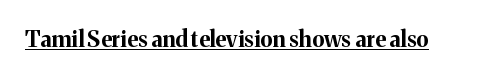
The face used here is rendered with its standard letterfit. These lines were composed using upright roman letters. Strokes here are thick enough to call this a true bold. Is there an underline? Yes — a line sits under the letters.
